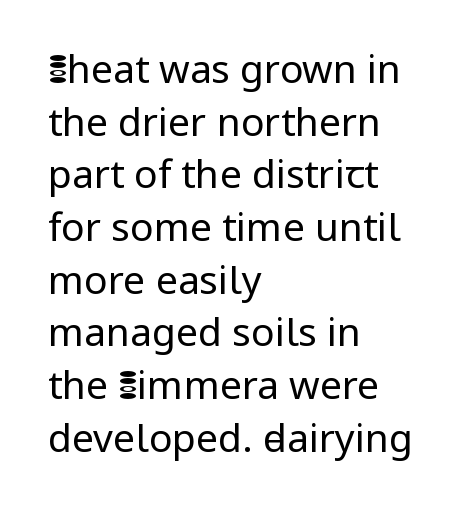
Is this a fixed-width face? No — the glyphs have proportional, varying widths. Regarding serifs, this sample does without them. Quick note: underline off. Ordinary non-slanted type is in use.
